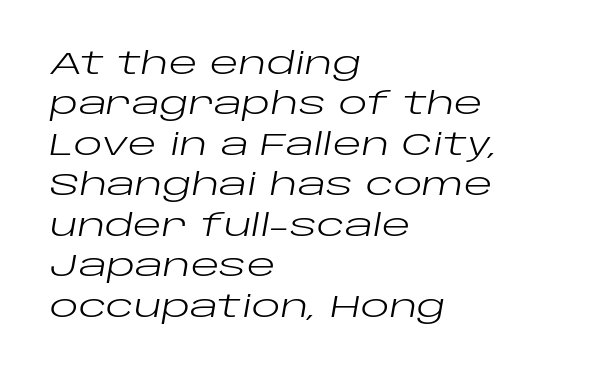
The image shows 30 px regular-weight, wide type, italic (leaning right); set left-aligned, normal line spacing (1.35x), normal letter spacing, not underlined; low stroke contrast and a large x-height.
